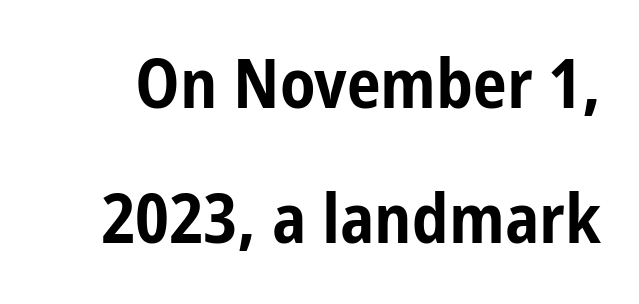
Q: Is the text bold? A: Yes.
Q: Is the text italic (slanted)? A: No, it is upright.
Q: Is the typeface a serif or a sans-serif typeface? A: Sans-serif.
Q: Is the text underlined? A: No.
Q: Is the spacing between letters normal or unusually wide? A: Normal.
Q: Is the spacing between lines tight, normal or loose? A: Loose.
Q: Width (condensed, normal, or wide)? A: Condensed.
Q: Stroke contrast? A: Low.
Q: x-height? A: Medium.
Q: Monospaced? A: No.
